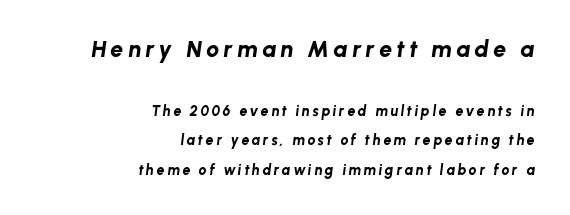
The image shows 23 px bold type, italic (leaning right); set right-aligned, loose line spacing (2.11x), not underlined; the first (top) block is 1.64x larger.
